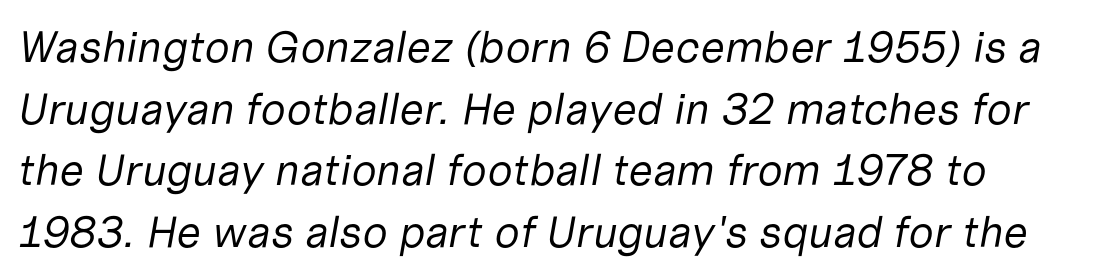
{"italic": "yes", "lean": "right", "slant_degrees": 10, "bold": "no", "weight": "regular", "width": "normal", "stroke_contrast": "low", "x_height": "medium", "monospaced": "no", "underline": "no", "line_spacing": "normal", "line_spacing_ratio": 1.4, "letter_spacing": "normal", "letter_spacing_em": 0.0, "glyph_px": 44}
